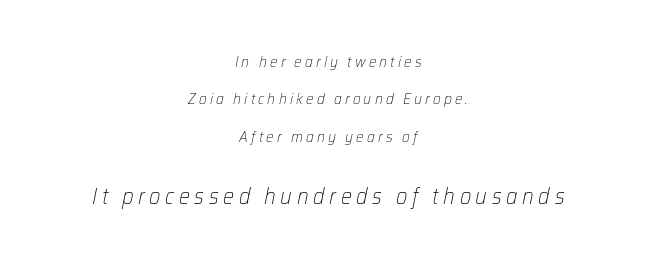
The image shows 22 px text type, italic (leaning right); set centered, loose line spacing (2.5x), unusually wide letter spacing (+0.21 em), not underlined; the second (bottom) block is 1.47x larger.
